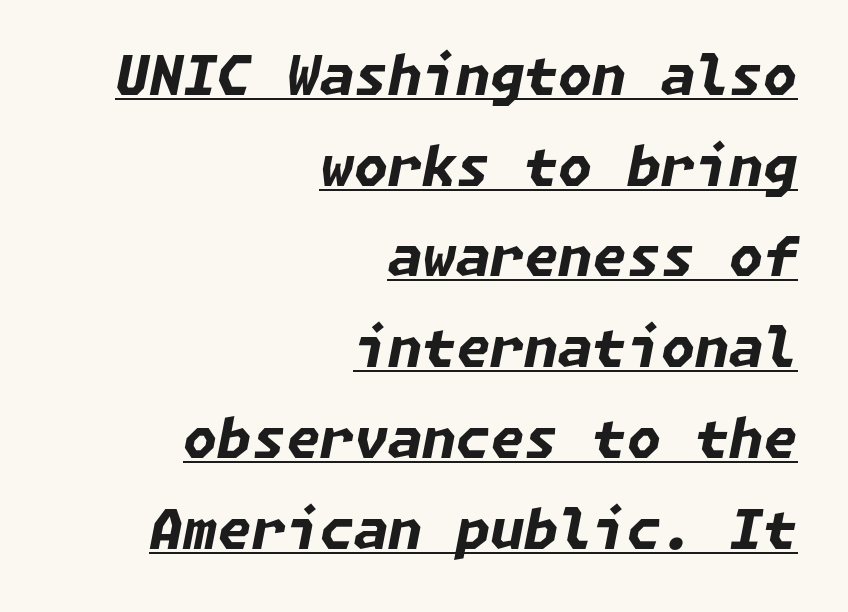
Underlining? Definitely there. Pretty heavy lettering here — definitely bold. How are the letters spaced? Ordinarily, with no added tracking. A student would call this right alignment; a typographer would say flush right, rag left. Slant detected: the letters are inclined. Notice how descenders clear the ascenders below comfortably — that's standard leading.
